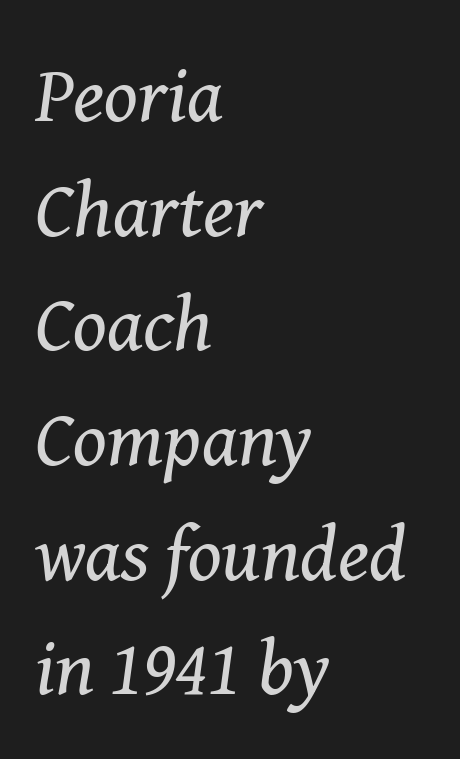
The image shows 78 px regular-weight serif type, italic (leaning right); set left-aligned, normal line spacing (1.47x), normal letter spacing, not underlined; medium stroke contrast and a medium x-height.
